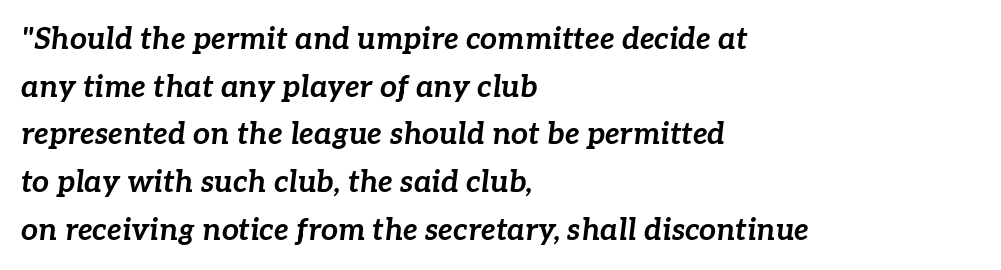
The image shows 30 px bold type, italic (leaning right); set left-aligned, normal line spacing (1.59x), normal letter spacing, not underlined; low stroke contrast and a medium x-height.
